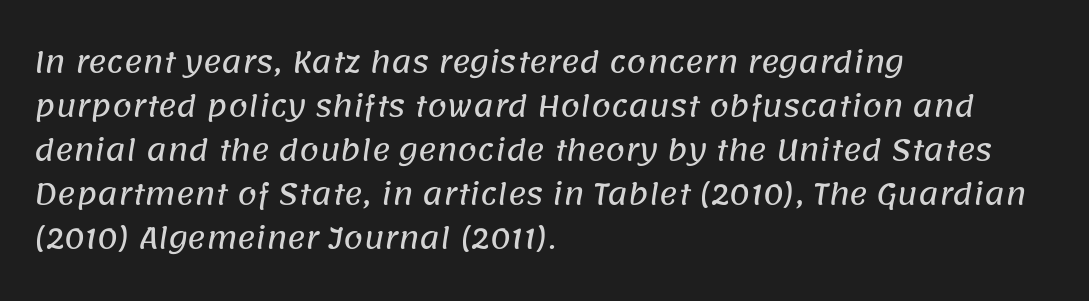
In terms of letterspacing, this is plain default setting. Words float on clear page, feet unadorned. Does the type have serifs? No, each stem ends abruptly. The passage shown is typed in a proportional face where columns would drift.
